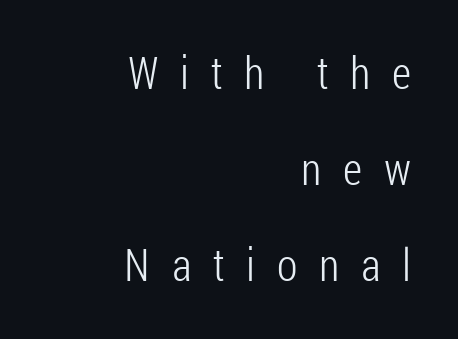
The image shows 45 px light, condensed sans-serif type, upright; set right-aligned, loose line spacing (2.13x), unusually wide letter spacing (+0.48 em), not underlined; low stroke contrast and a medium x-height.
